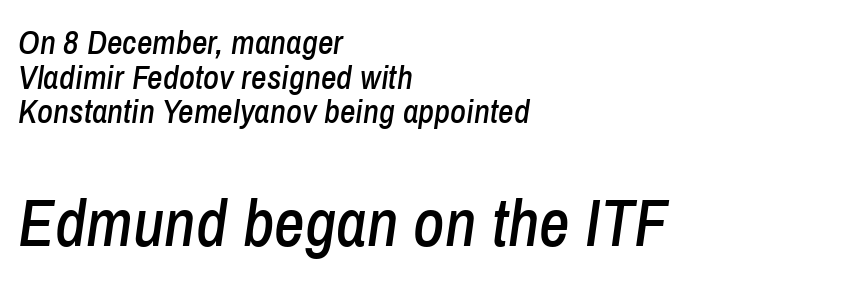
One glance says dense: line gaps are narrower than usual. How are the letters spaced? Ordinarily, with no added tracking. The lines are quadded left. Descender tails drop into unmarked territory. This is oblique type, the kind used for emphasis or titles. The rendering uses natural spacing where letterforms have individual widths.
